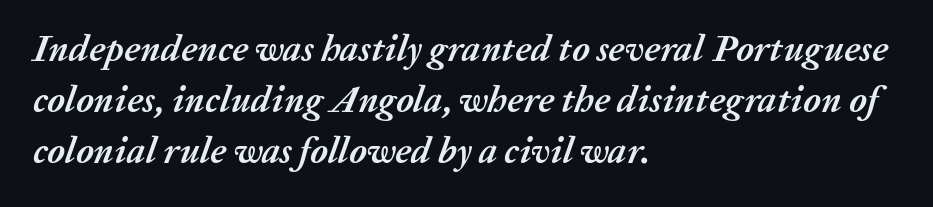
{"italic": "yes", "lean": "right", "slant_degrees": 20, "bold": "yes", "weight": "semibold", "width": "normal", "stroke_contrast": "medium", "x_height": "medium", "monospaced": "no", "underline": "no", "align": "left", "line_spacing": "normal", "line_spacing_ratio": 1.38, "letter_spacing": "normal", "letter_spacing_em": 0.0, "glyph_px": 37}
